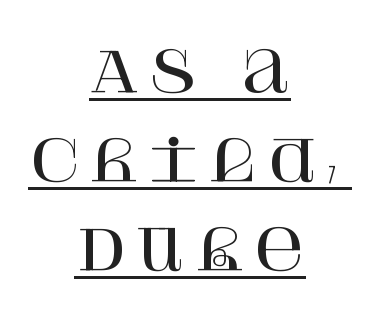
Somebody hit Ctrl+U on this one — the words are underlined. Yep, those are serifs on the letters. Normally led — the rows are evenly, conventionally spaced. The lines are quadded center.
